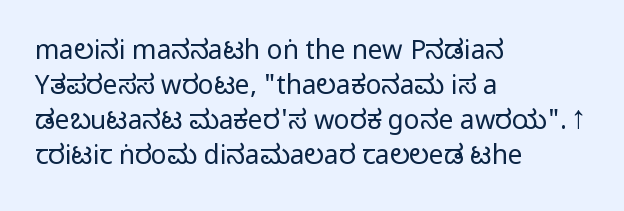
The image shows 26 px text type, upright; set left-aligned, normal line spacing (1.35x), normal letter spacing, not underlined.
